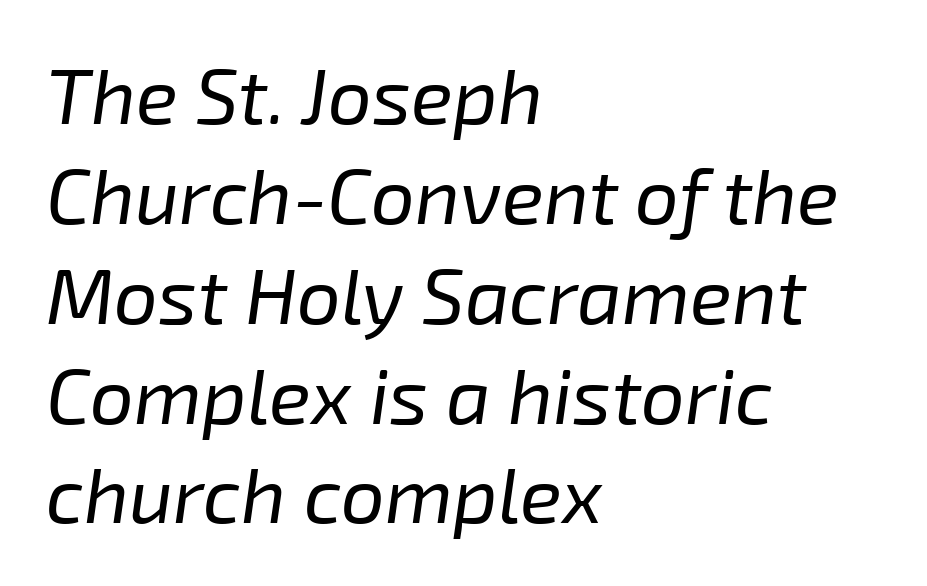
If you drew a line through each stem, it would be angled. Only glyphs here, with clear space below each row. Leftover space on each line is placed entirely after the last word. The gaps between neighbouring characters are ordinary and unremarkable.
